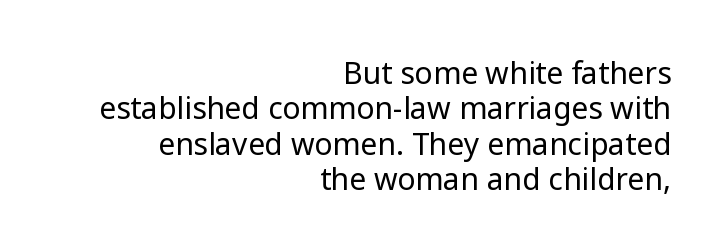
{"serif": "no", "italic": "no", "bold": "no", "weight": "regular", "width": "normal", "stroke_contrast": "low", "x_height": "medium", "monospaced": "no", "underline": "no", "align": "right", "line_spacing_ratio": 1.18, "letter_spacing": "normal", "letter_spacing_em": 0.0, "glyph_px": 30}
